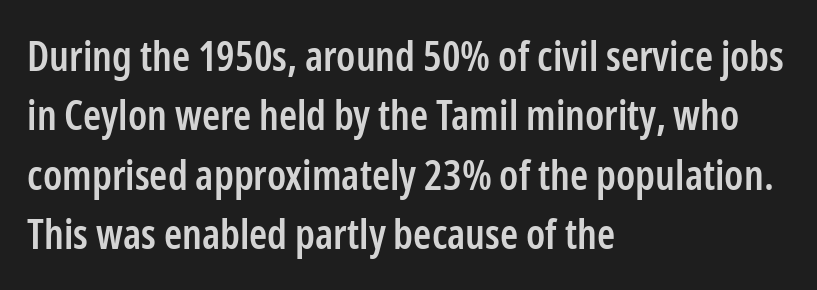
The image shows 41 px semibold, condensed sans-serif type, upright; set left-aligned, normal line spacing (1.45x), normal letter spacing, not underlined; low stroke contrast and a medium x-height.
